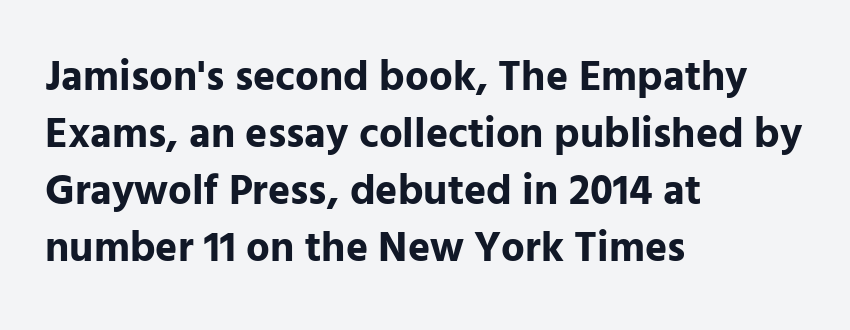
The ragged edge is on the right, which tells us the setting is flush left. The glyphs in this specimen are sans serif. Anything drawn beneath the words? Only blank space. Nope, not italic — everything's standing straight. The rendering uses a moderate line-height, typical for paragraphs.
